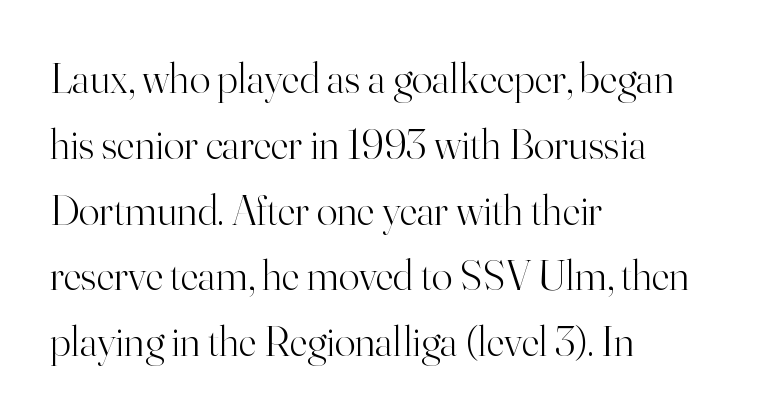
The image shows 43 px light serif type, upright; set left-aligned, normal line spacing (1.53x), normal letter spacing, not underlined; high stroke contrast and a small x-height.
